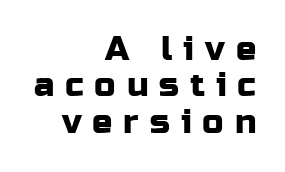
The image shows 34 px sans-serif type, upright; set right-aligned, tight line spacing (1.07x), unusually wide letter spacing (+0.32 em), not underlined; low stroke contrast and a medium x-height.
